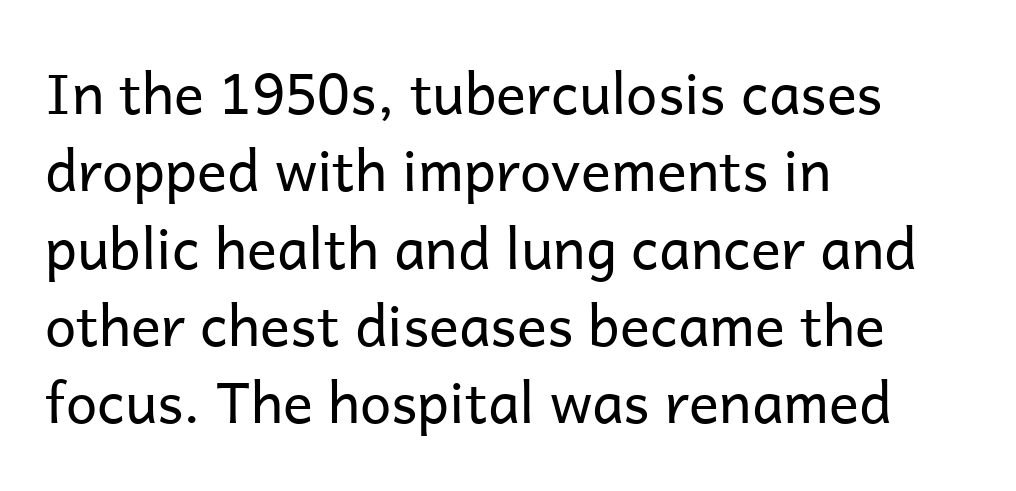
Varying glyph widths throughout — classic text-font behaviour. The font is comparable to plain body text, perhaps lighter. These lines stack with their left ends in a neat column. Just letters on the line, the space beneath them empty. The rows are spaced the way most documents space them.
